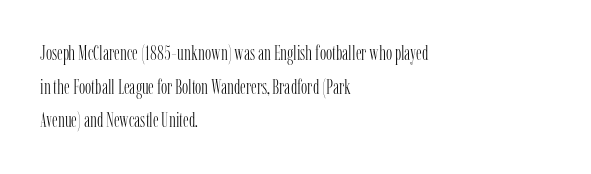
The image shows 21 px text type, upright; set left-aligned, normal line spacing (1.6x), normal letter spacing, not underlined.
